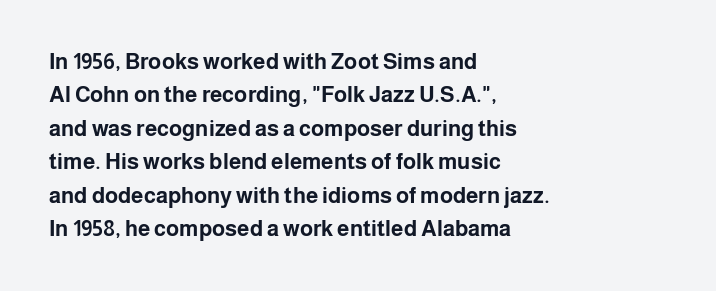
The strip under each line holds only bare page. Between one letter and the next there's only the usual sliver of space. Is there any slant? The stems are plumb. Plenty of ink on the page — the face is bold. Leading matches the norm, producing a regular column.
